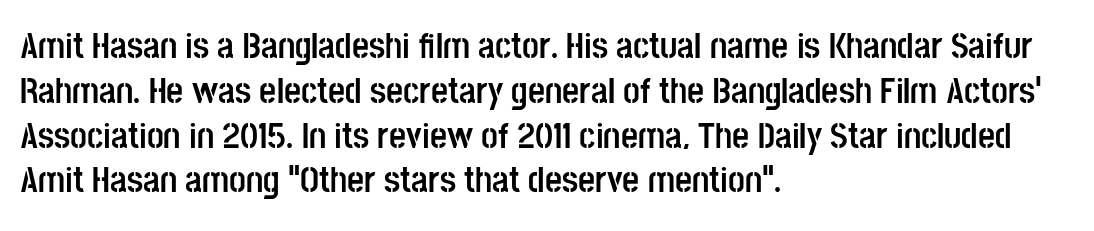
Q: Is the text bold? A: Yes.
Q: Is the text italic (slanted)? A: No, it is upright.
Q: Is the typeface a serif or a sans-serif typeface? A: Sans-serif.
Q: Is the text underlined? A: No.
Q: How is the paragraph aligned? A: Left-aligned.
Q: Is the spacing between letters normal or unusually wide? A: Normal.
Q: Width (condensed, normal, or wide)? A: Condensed.
Q: Stroke contrast? A: Low.
Q: x-height? A: Large.
Q: Monospaced? A: No.
